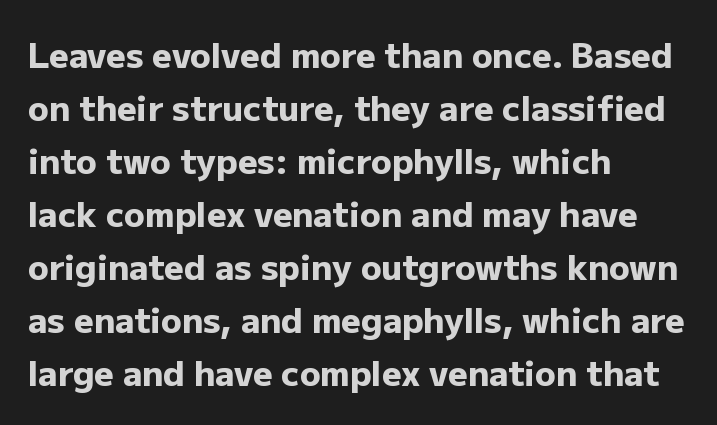
Vertical spacing — default. Are there feet on the stems? There aren't — it's a sans. A classic flush-left, rag-right setting is used for this passage. Varying glyph widths throughout — classic text-font behaviour. The type is set solid horizontally, with unmodified tracking. Lines of text with bare space underneath.
